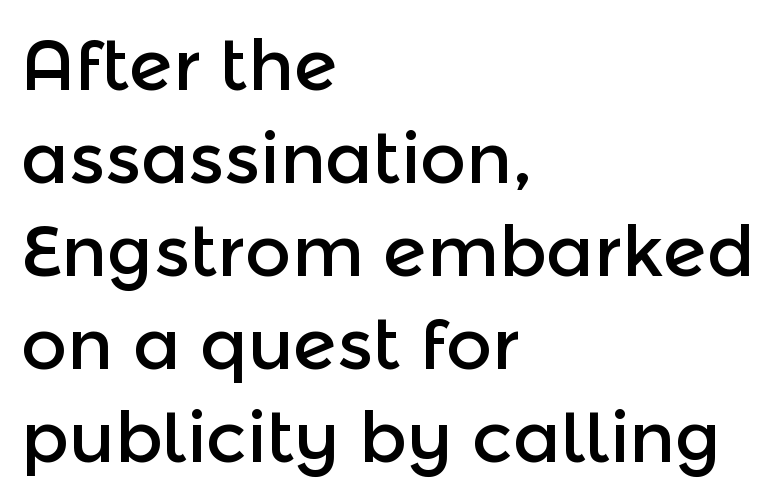
There is no visible air inserted between adjacent glyphs. Lines of text with bare space underneath. In terms of posture, this sample is upright. Here the designer chose a conventional face with non-uniform glyph widths. Note: no serifs on the glyphs. The designer left line spacing at the default.
